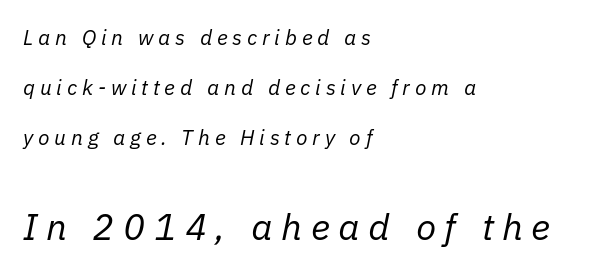
{"italic": "yes", "lean": "right", "slant_degrees": 11, "bold": "no", "weight": "regular", "width": "normal", "stroke_contrast": "low", "x_height": "medium", "monospaced": "no", "underline": "no", "align": "left", "line_spacing": "loose", "line_spacing_ratio": 2.37, "letter_spacing": "wide", "letter_spacing_em": 0.23, "larger_block": "second", "size_ratio": 1.76, "glyph_px": 37}
